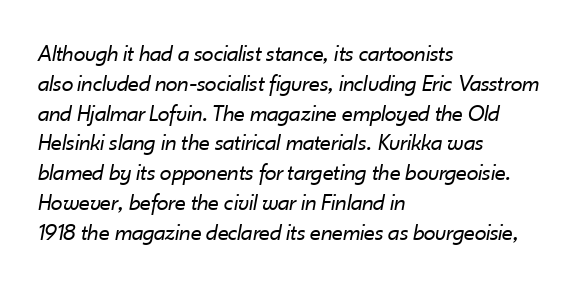
Q: Is the text bold? A: No.
Q: Is the text italic (slanted)? A: Yes, it leans right by about 10 degrees.
Q: Is the text underlined? A: No.
Q: How is the paragraph aligned? A: Left-aligned.
Q: Is the spacing between letters normal or unusually wide? A: Normal.
